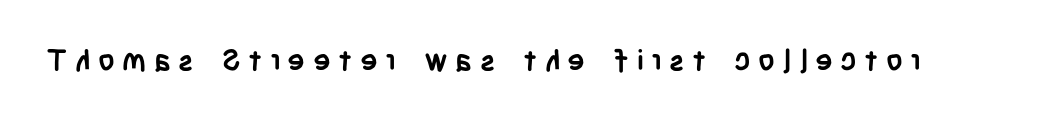
Q: Is the text bold? A: Yes.
Q: Is the text italic (slanted)? A: No, it is upright.
Q: Is the typeface a serif or a sans-serif typeface? A: Sans-serif.
Q: Is the text underlined? A: No.
Q: Is the spacing between letters normal or unusually wide? A: Unusually wide.
Q: Width (condensed, normal, or wide)? A: Condensed.
Q: Stroke contrast? A: Low.
Q: x-height? A: Large.
Q: Monospaced? A: No.
